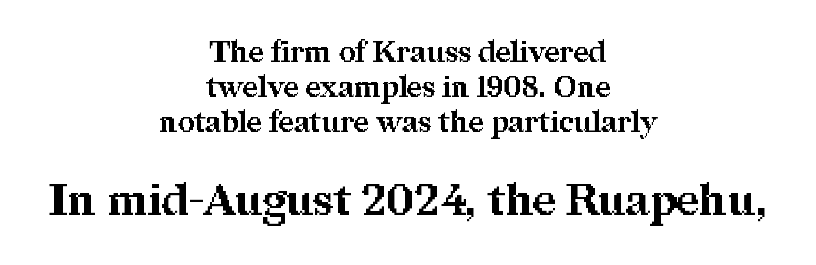
Is this a fixed-width face? No — the glyphs have proportional, varying widths. This sample uses an upright cut, with every glyph sitting square on the baseline. The space directly below the letters is spotless. Which of the two is more prominent by size? The second, at the bottom.
